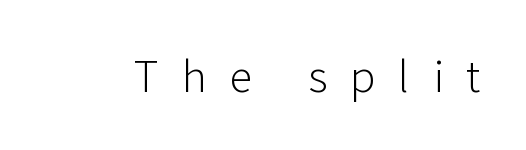
Q: Is the text bold? A: No.
Q: Is the text italic (slanted)? A: No, it is upright.
Q: Is the typeface a serif or a sans-serif typeface? A: Sans-serif.
Q: Is the text underlined? A: No.
Q: Is the spacing between letters normal or unusually wide? A: Unusually wide.
Q: Width (condensed, normal, or wide)? A: Normal.
Q: Stroke contrast? A: Low.
Q: x-height? A: Medium.
Q: Monospaced? A: No.
